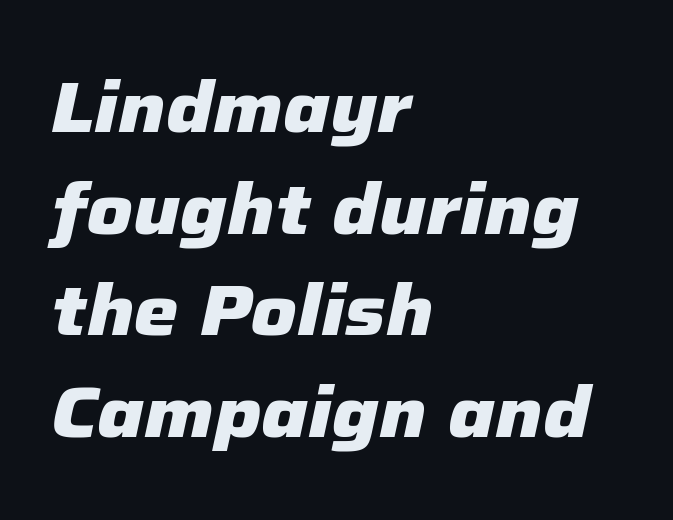
Q: Is the text bold? A: Yes.
Q: Is the text italic (slanted)? A: Yes, it leans right by about 12 degrees.
Q: Is the text underlined? A: No.
Q: How is the paragraph aligned? A: Left-aligned.
Q: Is the spacing between letters normal or unusually wide? A: Normal.
Q: Is the spacing between lines tight, normal or loose? A: Normal.
Q: Width (condensed, normal, or wide)? A: Normal.
Q: Stroke contrast? A: Low.
Q: x-height? A: Medium.
Q: Monospaced? A: No.
